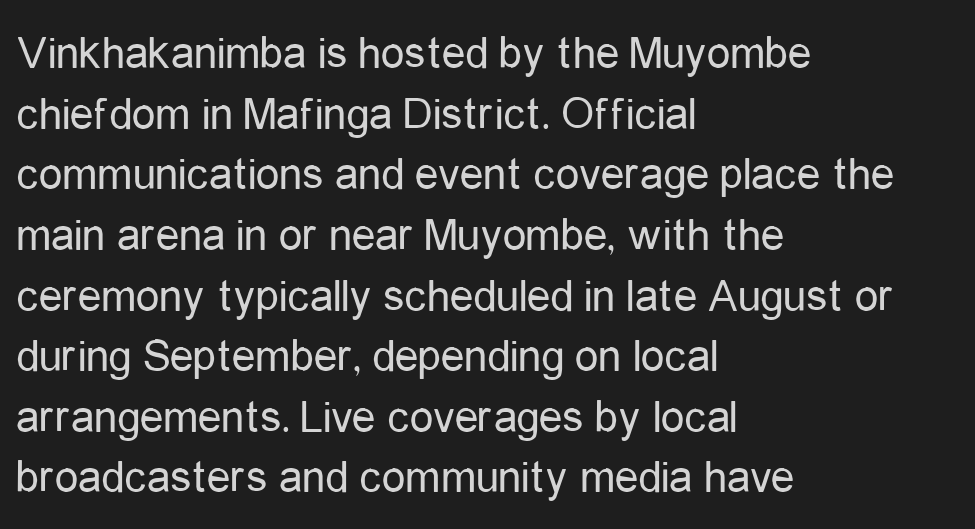
Q: Is the text bold? A: No.
Q: Is the text italic (slanted)? A: No, it is upright.
Q: Is the typeface a serif or a sans-serif typeface? A: Sans-serif.
Q: Is the text underlined? A: No.
Q: How is the paragraph aligned? A: Left-aligned.
Q: Is the spacing between letters normal or unusually wide? A: Normal.
Q: Is the spacing between lines tight, normal or loose? A: Normal.
Q: Width (condensed, normal, or wide)? A: Condensed.
Q: Stroke contrast? A: Low.
Q: x-height? A: Medium.
Q: Monospaced? A: No.
